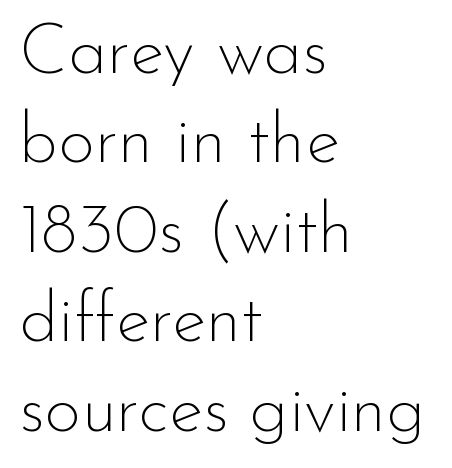
The image shows 71 px thin sans-serif type, upright; set left-aligned, normal line spacing (1.26x), normal letter spacing, not underlined; low stroke contrast and a small x-height.
